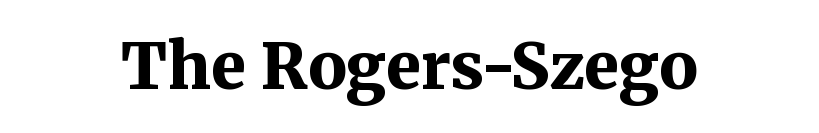
The image shows 64 px bold serif type, upright; set normal letter spacing, not underlined; medium stroke contrast and a medium x-height.
